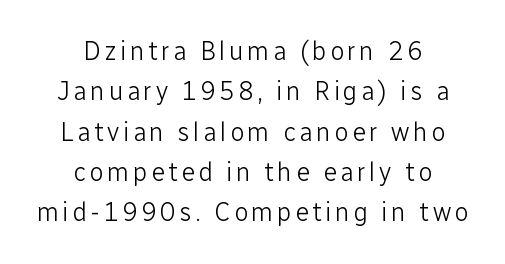
The image shows 26 px text type, upright; set centered, normal line spacing (1.55x), not underlined.
